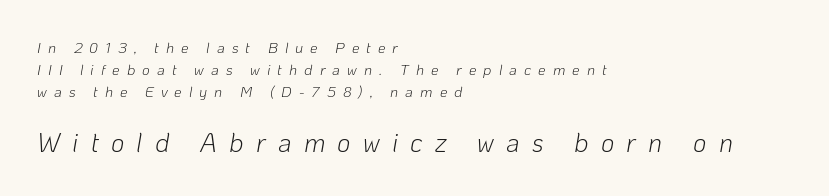
The image shows 26 px text type, italic (leaning right); set left-aligned, normal line spacing (1.47x), unusually wide letter spacing (+0.47 em), not underlined; the second (bottom) block is 1.73x larger.
